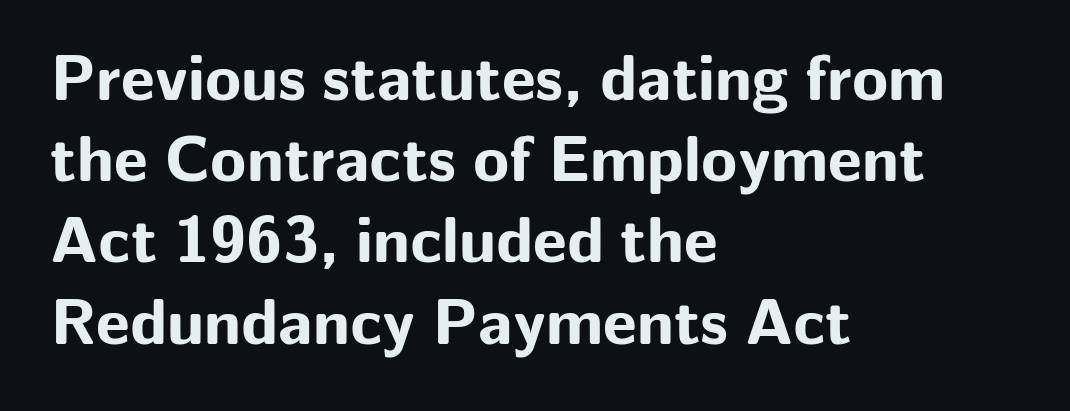
The image shows 66 px bold sans-serif type, upright; set left-aligned, line spacing 1.23x, normal letter spacing, not underlined; low stroke contrast and a medium x-height.
